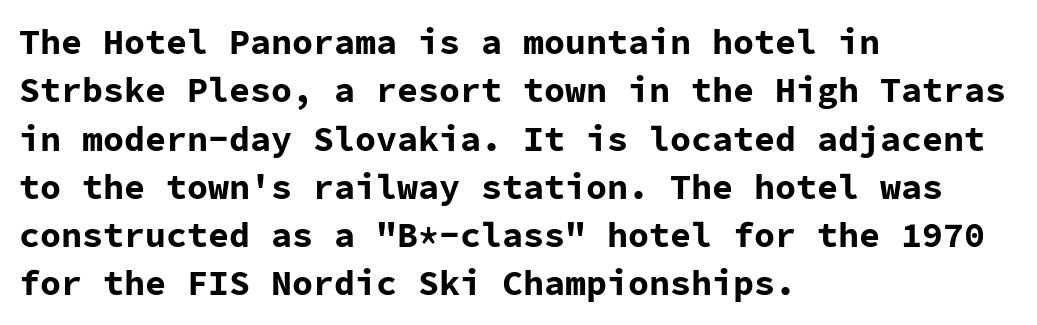
The image shows 35 px bold sans-serif type, upright, monospaced; set left-aligned, normal line spacing (1.38x), normal letter spacing, not underlined; low stroke contrast and a medium x-height.
